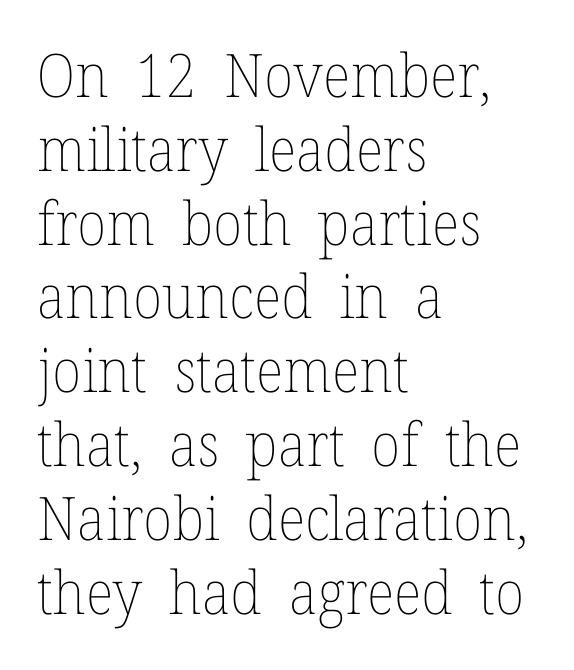
The passage shown is not underscored anywhere. When letters stand straight like this, we call the style roman or upright. Typeset ragged right — the left edge is the straight one. You could not count columns in this text — the font is proportionally spaced. Bold? No — there's no thickening of the strokes. Each word holds together tightly as a unit, with standard inter-letter gaps.
